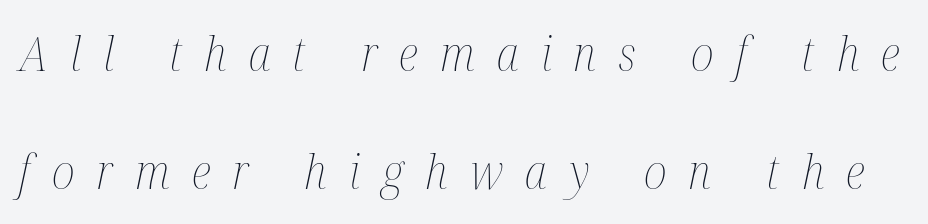
{"italic": "yes", "lean": "right", "slant_degrees": 12, "bold": "no", "weight": "thin", "width": "condensed", "stroke_contrast": "medium", "x_height": "medium", "monospaced": "no", "underline": "no", "line_spacing": "loose", "line_spacing_ratio": 2.46, "letter_spacing": "wide", "letter_spacing_em": 0.46, "glyph_px": 48}
